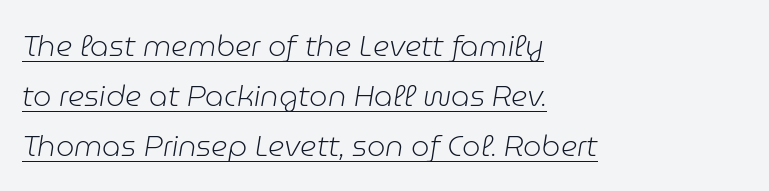
Observe the ordinary spacing: letters are neighbours, not strangers. This rendering uses left alignment, leaving the right contour irregular. The rendering uses natural spacing where letterforms have individual widths. The string is rendered with underlining switched on. The font is comparable to plain body text, perhaps lighter.
